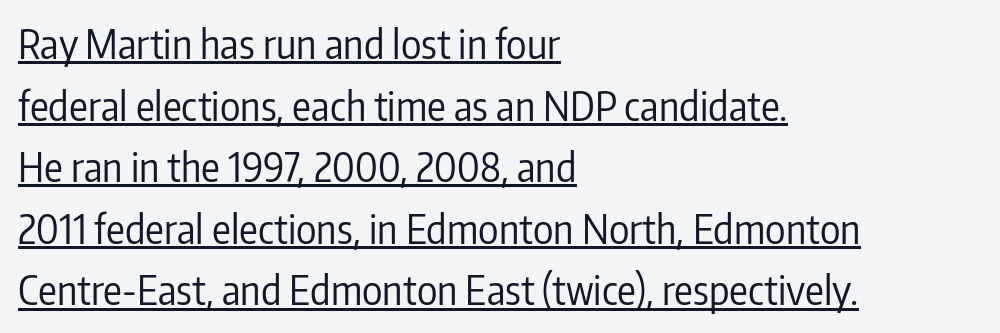
Stroke mass is kept to a normal reading level or below. The string is rendered with underlining switched on. A student would call this left alignment; a typographer would say flush left, rag right. The passage shown is typed in a proportional face where columns would drift.
